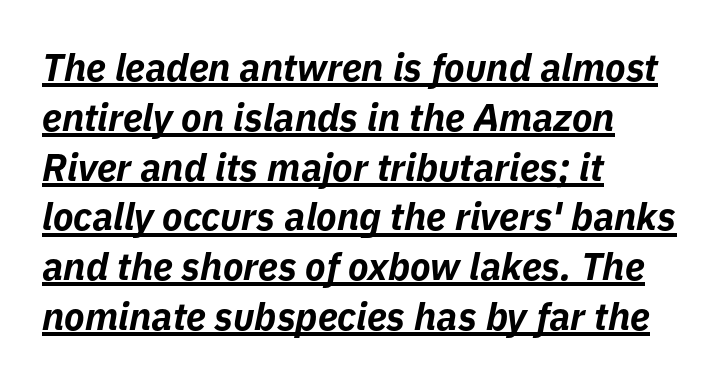
The vertical gap from one line to the next is medium. Italic? Definitely — the glyphs are oblique. Glyph-to-glyph distance matches everyday printed text. Each line of the rendering has a horizontal stroke beneath the glyphs. The face used here is proportionally spaced, like ordinary book or web type. The lines are quadded left.
